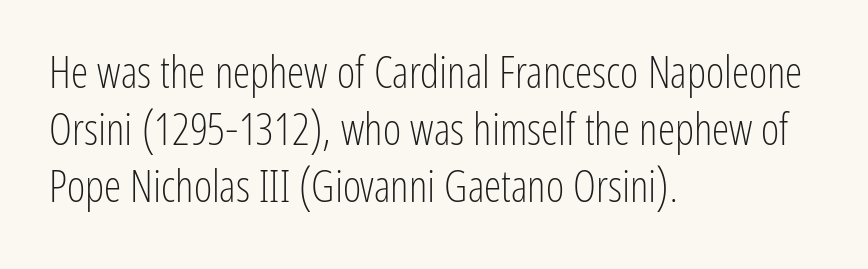
The image shows 44 px light, condensed sans-serif type, upright; set left-aligned, normal line spacing (1.3x), normal letter spacing, not underlined; low stroke contrast and a medium x-height.
